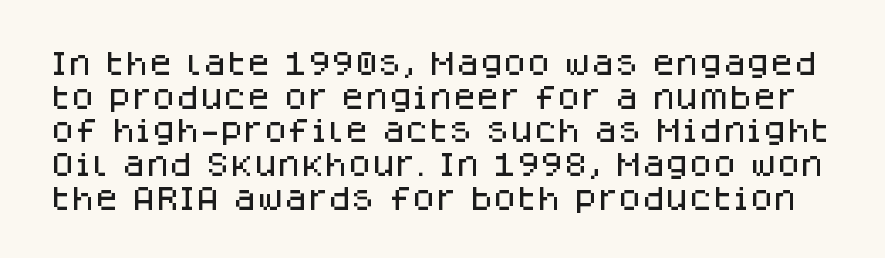
Default kerning and tracking; the words read as compact shapes. Underlining? Definitely not there. The line-height multiplier appears to be the usual default. This is roman type, the default non-slanted kind.
